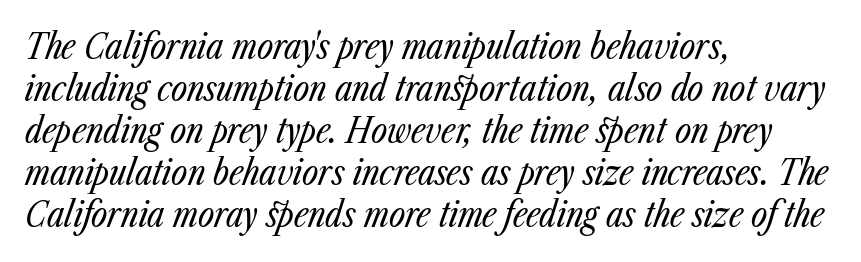
Nothing heavy about these letters — not bold at all. Underline: absent. A typesetter would call this zero additional tracking. The text block is weighted toward the left margin, trailing off unevenly rightward.
